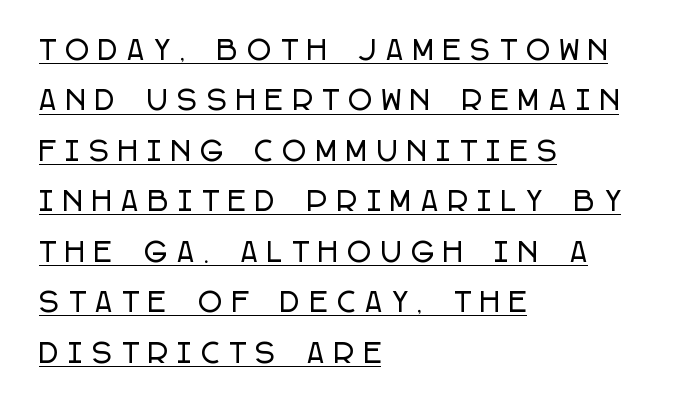
Line spacing here is loose. Every word sits above its own underline. Typeset ragged right — the left edge is the straight one. Someone cranked the tracking dial way up on this one. This is roman type, the default non-slanted kind.
